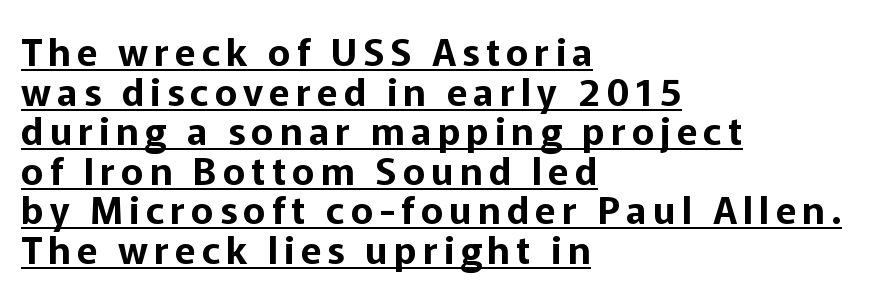
Q: Is the text italic (slanted)? A: No, it is upright.
Q: Is the typeface a serif or a sans-serif typeface? A: Sans-serif.
Q: Is the text underlined? A: Yes.
Q: How is the paragraph aligned? A: Left-aligned.
Q: Is the spacing between lines tight, normal or loose? A: Tight.
Q: Width (condensed, normal, or wide)? A: Normal.
Q: Stroke contrast? A: Low.
Q: x-height? A: Medium.
Q: Monospaced? A: No.
